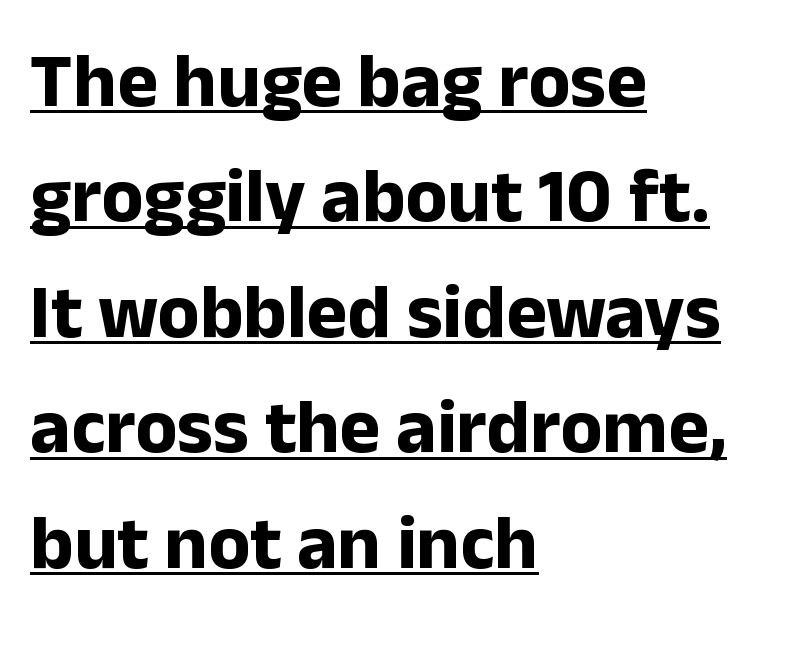
Q: Is the text bold? A: Yes.
Q: Is the text italic (slanted)? A: No, it is upright.
Q: Is the typeface a serif or a sans-serif typeface? A: Sans-serif.
Q: Is the text underlined? A: Yes.
Q: How is the paragraph aligned? A: Left-aligned.
Q: Is the spacing between letters normal or unusually wide? A: Normal.
Q: Is the spacing between lines tight, normal or loose? A: Normal.
Q: Width (condensed, normal, or wide)? A: Normal.
Q: Stroke contrast? A: Low.
Q: x-height? A: Medium.
Q: Monospaced? A: No.
